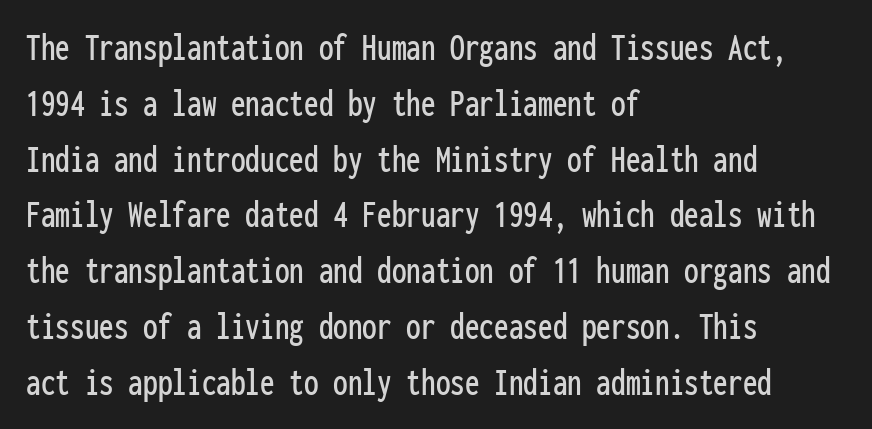
Q: Is the text italic (slanted)? A: No, it is upright.
Q: Is the typeface a serif or a sans-serif typeface? A: Sans-serif.
Q: Is the text underlined? A: No.
Q: How is the paragraph aligned? A: Left-aligned.
Q: Is the spacing between letters normal or unusually wide? A: Normal.
Q: Is the spacing between lines tight, normal or loose? A: Normal.
Q: Width (condensed, normal, or wide)? A: Condensed.
Q: Stroke contrast? A: Low.
Q: x-height? A: Medium.
Q: Monospaced? A: Yes.
